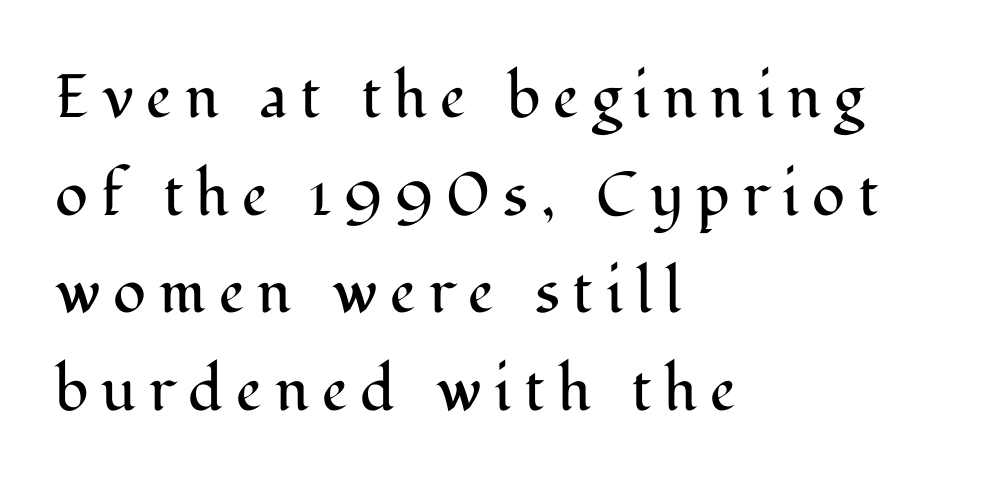
The passage shown has open, widely tracked lettering throughout. The foot of each line stays bare and open. Leading matches the norm, producing a regular column. Vertical strokes here are truly vertical. Small tapered or slab feet sit at the stroke ends, so this counts as serif. Here the designer chose a conventional face with non-uniform glyph widths.
